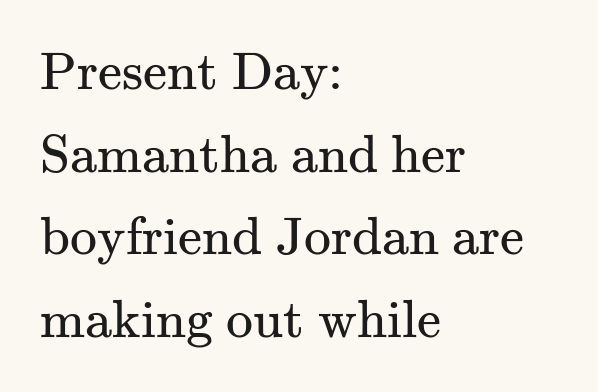
Caption: multi-line text, flush left, ragged right. A light-to-regular cut is what we see here. The line-height multiplier appears to be the usual default. Rendered with straight, roman letterforms. Quick note: underline off. Yep, those are serifs on the letters.
